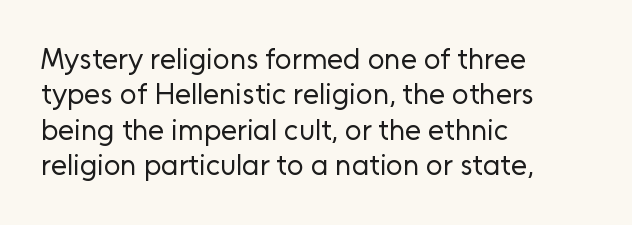
{"serif": "no", "italic": "no", "bold": "no", "weight": "regular", "width": "normal", "stroke_contrast": "low", "x_height": "medium", "monospaced": "no", "underline": "no", "align": "left", "line_spacing_ratio": 1.22, "letter_spacing": "normal", "letter_spacing_em": 0.0, "glyph_px": 29}
